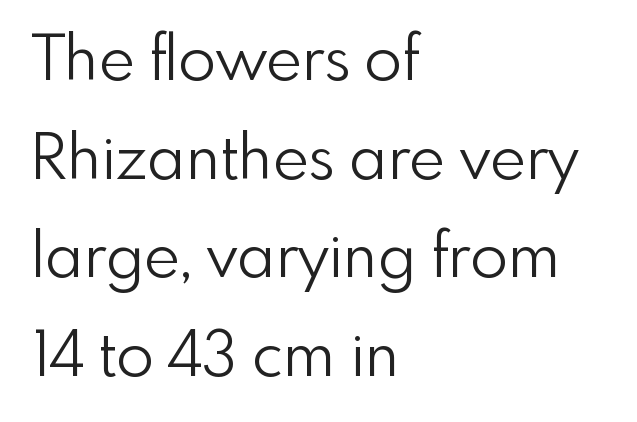
The image shows 62 px light sans-serif type, upright; set left-aligned, normal line spacing (1.59x), normal letter spacing, not underlined; low stroke contrast and a small x-height.
